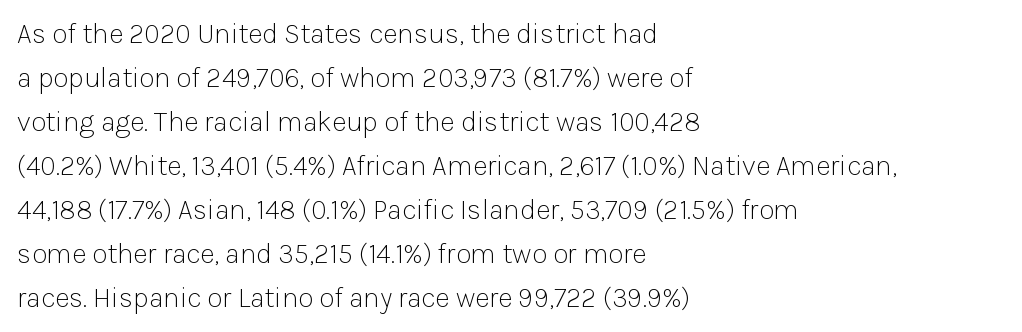
{"serif": "no", "italic": "no", "bold": "no", "weight": "light", "width": "normal", "stroke_contrast": "low", "x_height": "medium", "monospaced": "no", "underline": "no", "align": "left", "line_spacing": "normal", "line_spacing_ratio": 1.57, "letter_spacing": "normal", "letter_spacing_em": 0.0, "glyph_px": 28}
